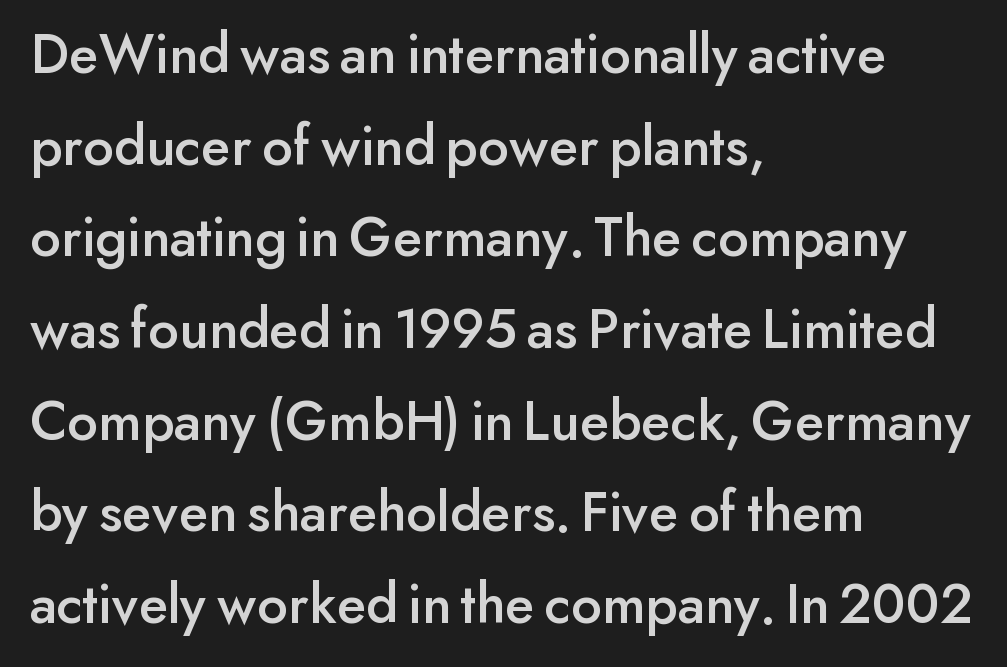
The specimen omits any rule beneath the text block's lines. The lines sit at an ordinary, default distance from one another. Style check: upright. The rendering uses natural spacing where letterforms have individual widths. The gaps between neighbouring characters are ordinary and unremarkable. The ragged edge is on the right, which tells us the setting is flush left.
